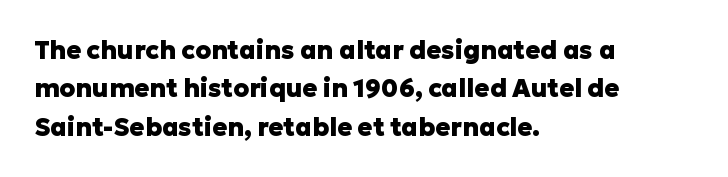
Q: Is the text bold? A: Yes.
Q: Is the text italic (slanted)? A: No, it is upright.
Q: Is the text underlined? A: No.
Q: How is the paragraph aligned? A: Left-aligned.
Q: Is the spacing between letters normal or unusually wide? A: Normal.
Q: Is the spacing between lines tight, normal or loose? A: Normal.
